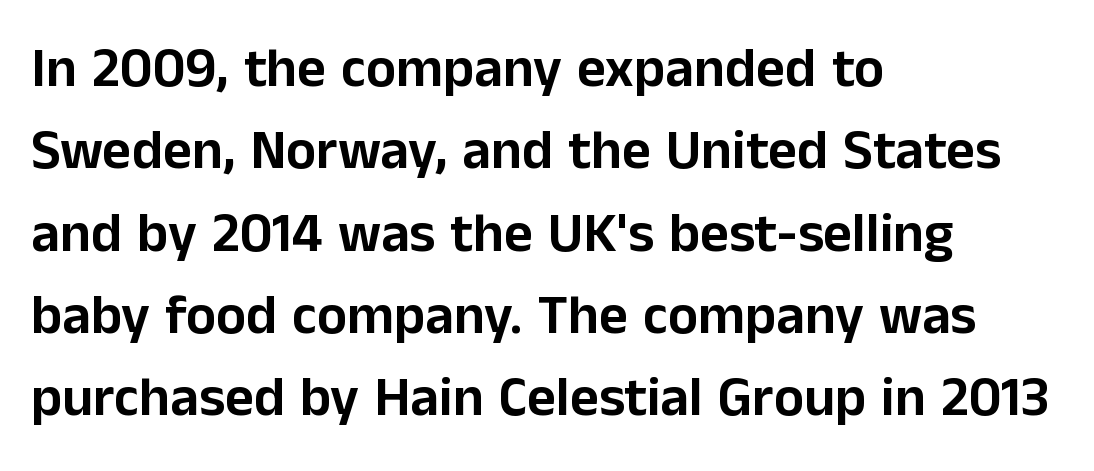
Line spacing here is normal. Visually the block forms a straight wall on the left and a jagged coastline on the right. The gaps between neighbouring characters are ordinary and unremarkable. This is roman type, the default non-slanted kind.
